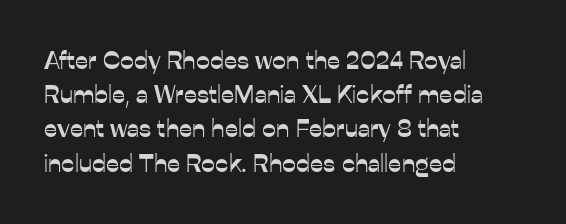
The image shows 25 px text type, upright; set left-aligned, normal line spacing (1.37x), normal letter spacing, not underlined.
